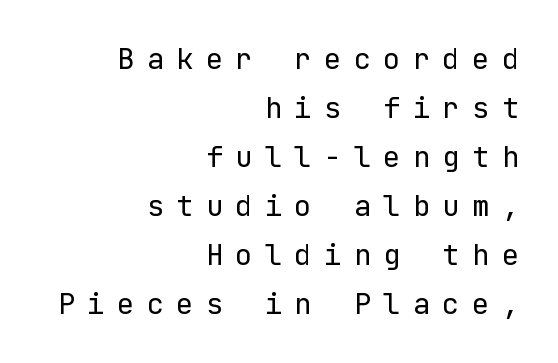
{"serif": "no", "italic": "no", "bold": "no", "weight": "regular", "width": "normal", "stroke_contrast": "low", "x_height": "medium", "underline": "no", "align": "right", "line_spacing": "normal", "line_spacing_ratio": 1.69, "letter_spacing": "wide", "letter_spacing_em": 0.42, "glyph_px": 29}
